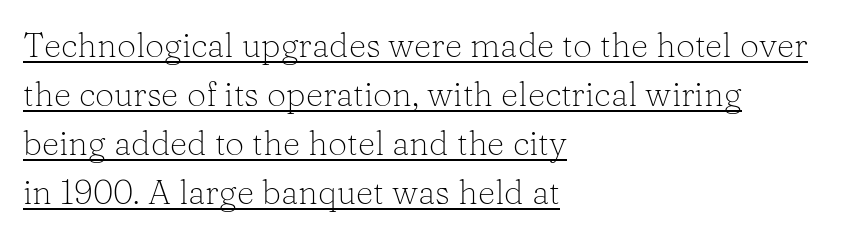
The image shows 34 px light serif type, upright; set left-aligned, normal line spacing (1.44x), normal letter spacing, underlined; low stroke contrast and a medium x-height.
